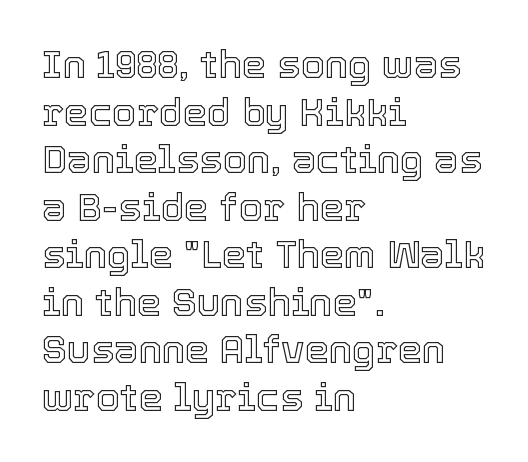
{"italic": "no", "width": "normal", "x_height": "medium", "monospaced": "no", "underline": "no", "align": "left", "line_spacing_ratio": 1.22, "letter_spacing": "normal", "letter_spacing_em": 0.0, "glyph_px": 39}
